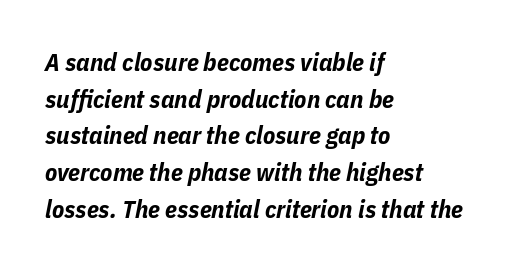
The image shows 25 px bold type, italic (leaning right); set left-aligned, normal line spacing (1.47x), normal letter spacing, not underlined.
